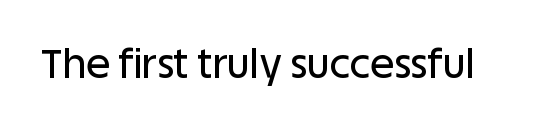
{"serif": "no", "italic": "no", "width": "normal", "stroke_contrast": "low", "x_height": "large", "monospaced": "no", "underline": "no", "letter_spacing": "normal", "letter_spacing_em": 0.0, "glyph_px": 40}
